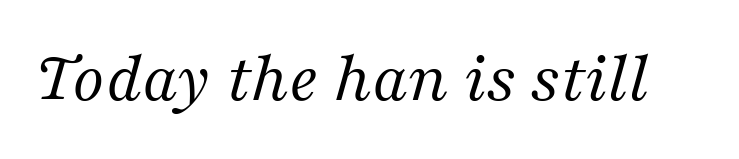
The image shows 72 px regular-weight serif type, italic (leaning right); set normal letter spacing, not underlined; medium stroke contrast and a medium x-height.
